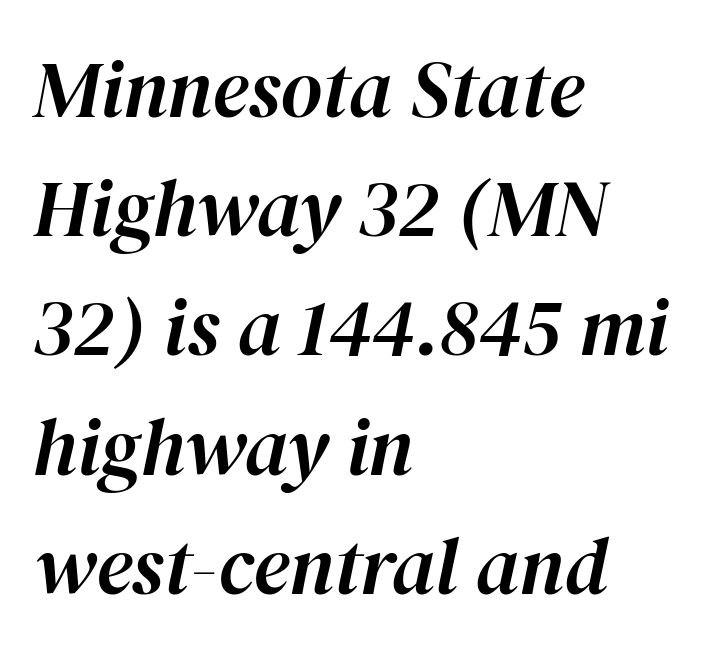
The image shows 80 px text type, italic (leaning right); set left-aligned, normal line spacing (1.49x), normal letter spacing, not underlined; high stroke contrast and a medium x-height.
